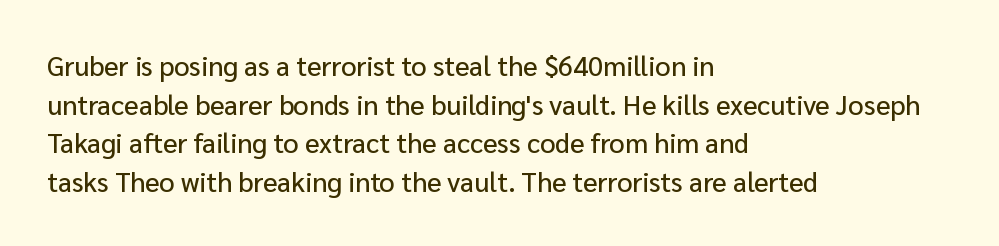
The image shows 27 px text type, upright; set left-aligned, normal line spacing (1.43x), normal letter spacing, not underlined.
